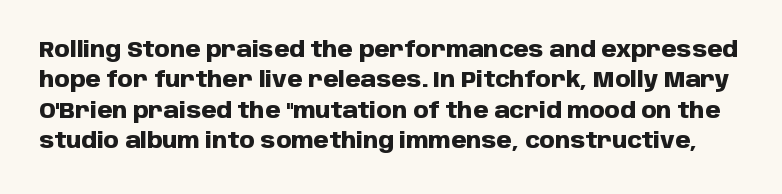
As a designer I'd log this as weight 700, bold. The passage shown stacks its lines at a standard gap. Only glyphs here, with clear space below each row. The specimen reads as upright at a glance.
